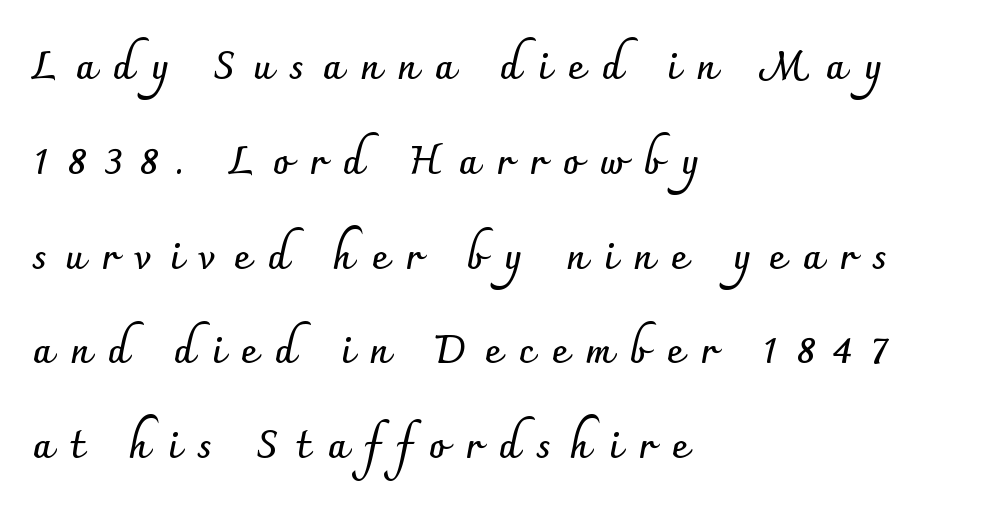
The image shows 39 px semibold sans-serif type; set left-aligned, loose line spacing (2.43x), unusually wide letter spacing (+0.45 em), not underlined; low stroke contrast and a small x-height.
